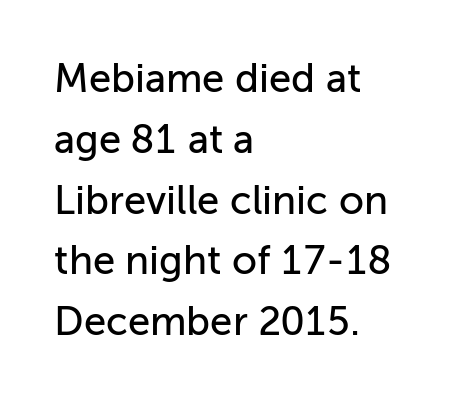
Q: Is the text italic (slanted)? A: No, it is upright.
Q: Is the typeface a serif or a sans-serif typeface? A: Sans-serif.
Q: Is the text underlined? A: No.
Q: How is the paragraph aligned? A: Left-aligned.
Q: Is the spacing between letters normal or unusually wide? A: Normal.
Q: Is the spacing between lines tight, normal or loose? A: Normal.
Q: Width (condensed, normal, or wide)? A: Normal.
Q: Stroke contrast? A: Low.
Q: x-height? A: Medium.
Q: Monospaced? A: No.
